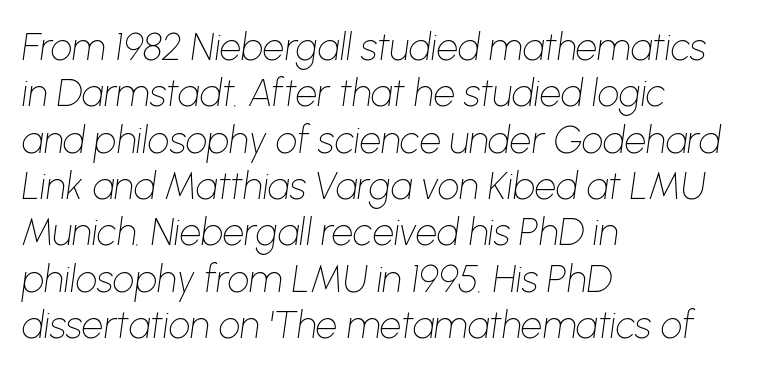
{"italic": "yes", "lean": "right", "slant_degrees": 8, "bold": "no", "weight": "thin", "width": "normal", "stroke_contrast": "low", "x_height": "medium", "monospaced": "no", "underline": "no", "align": "left", "line_spacing_ratio": 1.22, "letter_spacing": "normal", "letter_spacing_em": 0.0, "glyph_px": 38}
